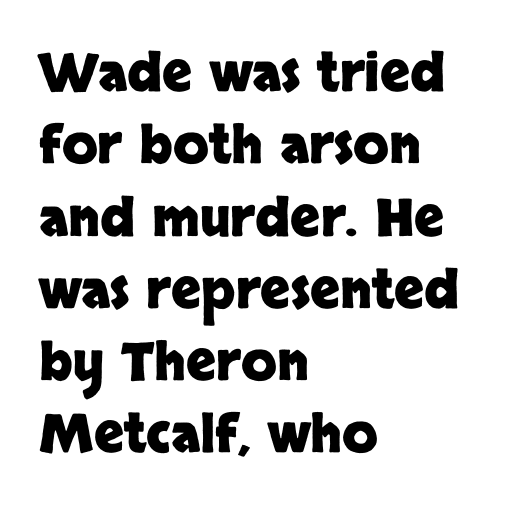
Q: Is the text bold? A: Yes.
Q: Is the text italic (slanted)? A: No, it is upright.
Q: Is the typeface a serif or a sans-serif typeface? A: Sans-serif.
Q: Is the text underlined? A: No.
Q: How is the paragraph aligned? A: Left-aligned.
Q: Is the spacing between letters normal or unusually wide? A: Normal.
Q: Is the spacing between lines tight, normal or loose? A: Normal.
Q: Width (condensed, normal, or wide)? A: Normal.
Q: Stroke contrast? A: Low.
Q: x-height? A: Large.
Q: Monospaced? A: No.
